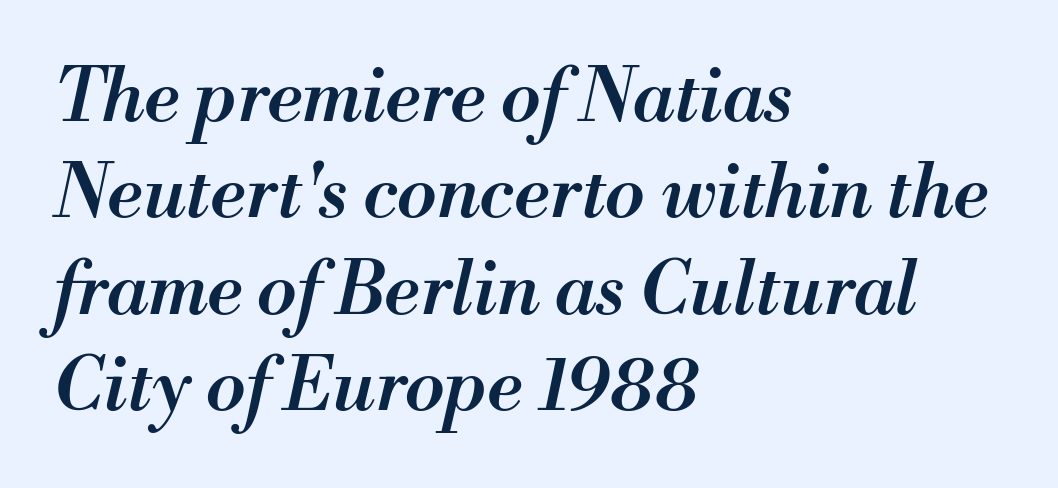
Q: Is the text bold? A: Semi-bold.
Q: Is the text italic (slanted)? A: Yes, it leans right by about 13 degrees.
Q: Is the text underlined? A: No.
Q: How is the paragraph aligned? A: Left-aligned.
Q: Is the spacing between letters normal or unusually wide? A: Normal.
Q: Is the spacing between lines tight, normal or loose? A: Normal.
Q: Width (condensed, normal, or wide)? A: Normal.
Q: Stroke contrast? A: Medium.
Q: x-height? A: Small.
Q: Monospaced? A: No.
